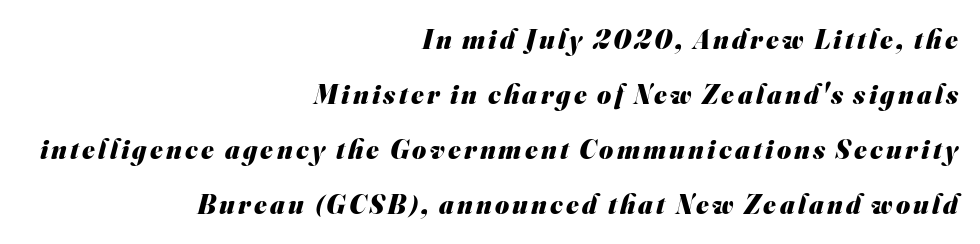
Q: Is the text bold? A: Yes.
Q: Is the text underlined? A: No.
Q: How is the paragraph aligned? A: Right-aligned.
Q: Is the spacing between lines tight, normal or loose? A: Loose.
